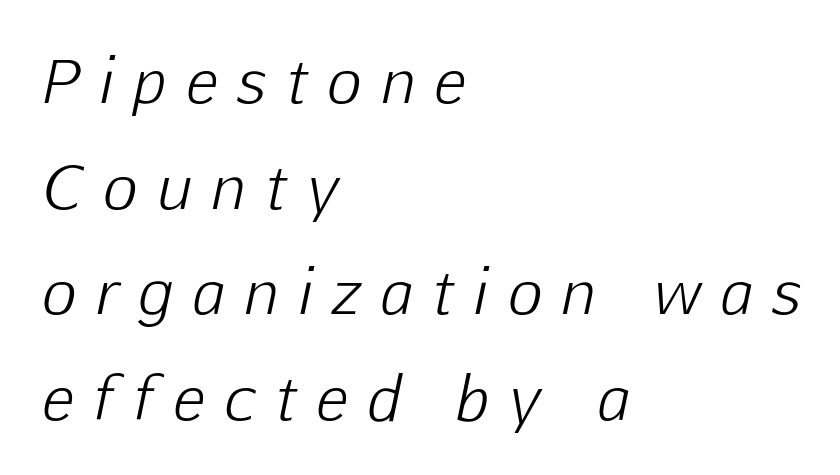
Q: Is the text bold? A: No.
Q: Is the text italic (slanted)? A: Yes, it leans right by about 12 degrees.
Q: Is the text underlined? A: No.
Q: How is the paragraph aligned? A: Left-aligned.
Q: Is the spacing between letters normal or unusually wide? A: Unusually wide.
Q: Width (condensed, normal, or wide)? A: Normal.
Q: Stroke contrast? A: Low.
Q: x-height? A: Medium.
Q: Monospaced? A: No.
